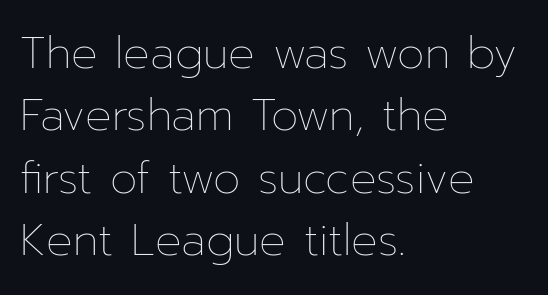
Q: Is the text bold? A: No.
Q: Is the text italic (slanted)? A: No, it is upright.
Q: Is the text underlined? A: No.
Q: How is the paragraph aligned? A: Left-aligned.
Q: Is the spacing between letters normal or unusually wide? A: Normal.
Q: Is the spacing between lines tight, normal or loose? A: Normal.
Q: Width (condensed, normal, or wide)? A: Normal.
Q: Stroke contrast? A: Low.
Q: x-height? A: Medium.
Q: Monospaced? A: No.
